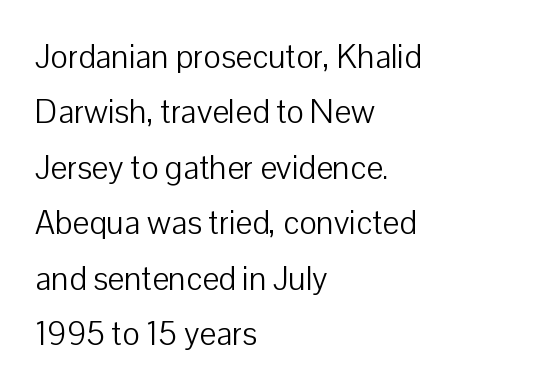
Honestly, there is no underline to notice here at all. Posture: straight, roman, zero tilt. A typesetter would call this leading conventional body-copy spacing. Spacing between characters is what you'd get straight out of the box. The strokes carry an ordinary text weight at most. A typesetter would call this proportional, since set widths differ per character.
